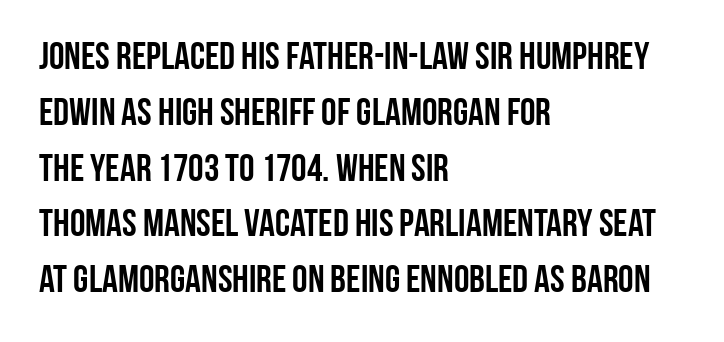
Q: Is the text italic (slanted)? A: No, it is upright.
Q: Is the typeface a serif or a sans-serif typeface? A: Sans-serif.
Q: Is the text underlined? A: No.
Q: How is the paragraph aligned? A: Left-aligned.
Q: Is the spacing between letters normal or unusually wide? A: Normal.
Q: Is the spacing between lines tight, normal or loose? A: Normal.
Q: Width (condensed, normal, or wide)? A: Condensed.
Q: Stroke contrast? A: Low.
Q: x-height? A: Large.
Q: Monospaced? A: No.
